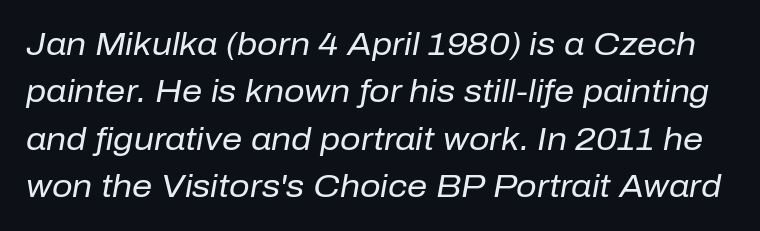
Rows of type keep a routine distance in the vertical direction. Words float on clear page, feet unadorned. Is this a fixed-width face? No — the glyphs have proportional, varying widths. Style check: oblique. The gaps between neighbouring characters are ordinary and unremarkable.
